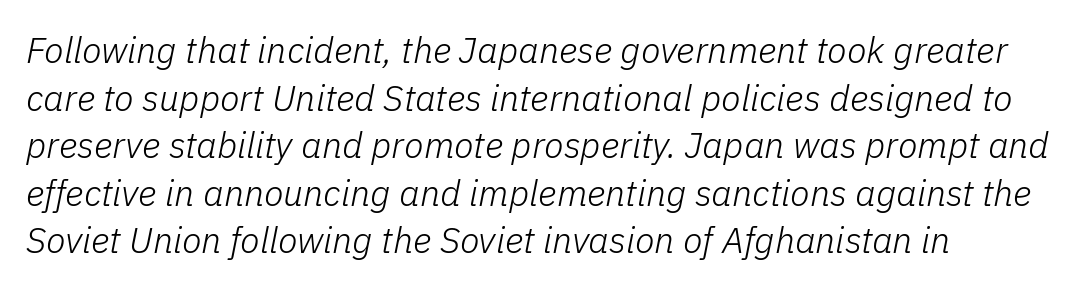
{"italic": "yes", "lean": "right", "slant_degrees": 11, "bold": "no", "weight": "light", "width": "normal", "stroke_contrast": "low", "x_height": "medium", "monospaced": "no", "underline": "no", "align": "left", "line_spacing": "normal", "line_spacing_ratio": 1.32, "letter_spacing": "normal", "letter_spacing_em": 0.0, "glyph_px": 36}
